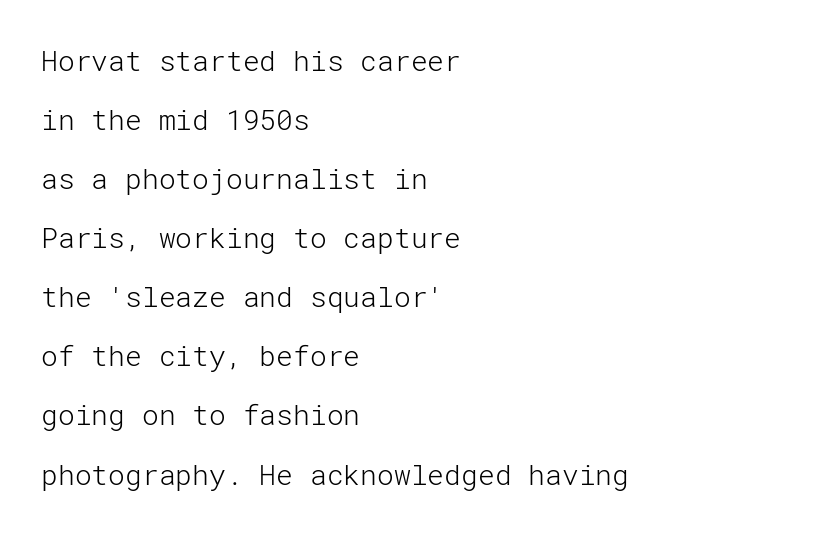
Q: Is the text bold? A: No.
Q: Is the text italic (slanted)? A: No, it is upright.
Q: Is the typeface a serif or a sans-serif typeface? A: Sans-serif.
Q: Is the text underlined? A: No.
Q: How is the paragraph aligned? A: Left-aligned.
Q: Is the spacing between letters normal or unusually wide? A: Normal.
Q: Is the spacing between lines tight, normal or loose? A: Loose.
Q: Width (condensed, normal, or wide)? A: Normal.
Q: Stroke contrast? A: Low.
Q: x-height? A: Medium.
